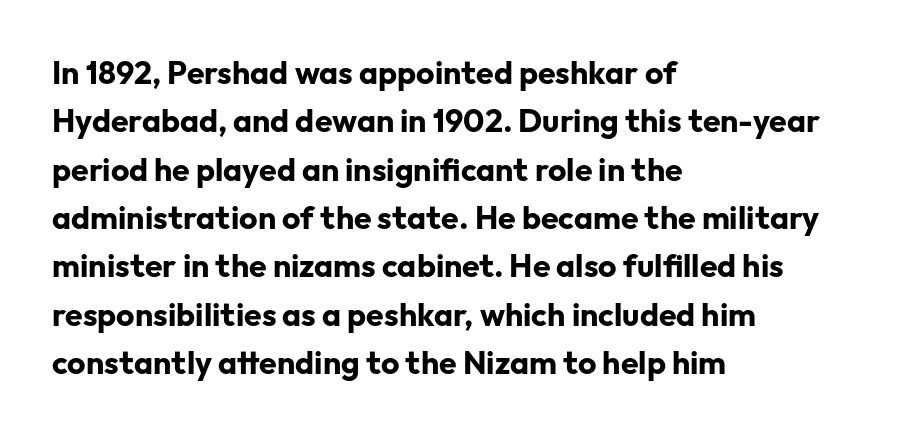
This sample keeps an unexceptional amount of space between lines. Nobody drew a line under any word here. The face used here is rendered with its standard letterfit. The font family rendered here belongs to the sans-serif group.
